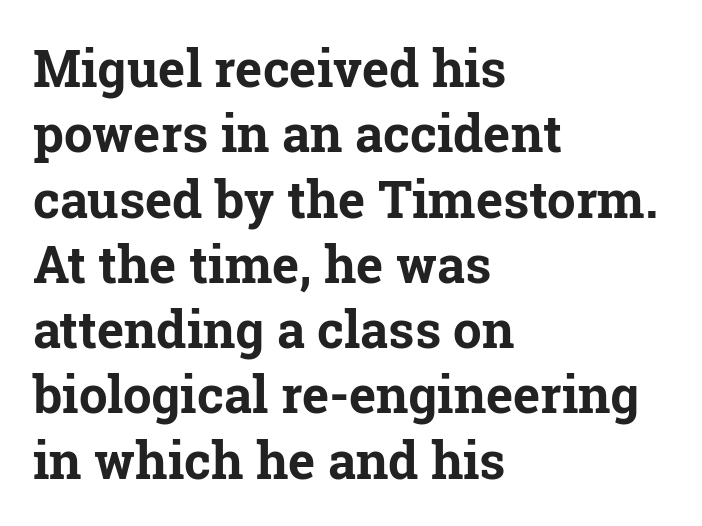
{"serif": "yes", "italic": "no", "bold": "yes", "weight": "bold", "width": "normal", "stroke_contrast": "low", "x_height": "medium", "monospaced": "no", "underline": "no", "align": "left", "line_spacing": "normal", "line_spacing_ratio": 1.28, "letter_spacing": "normal", "letter_spacing_em": 0.0, "glyph_px": 51}
